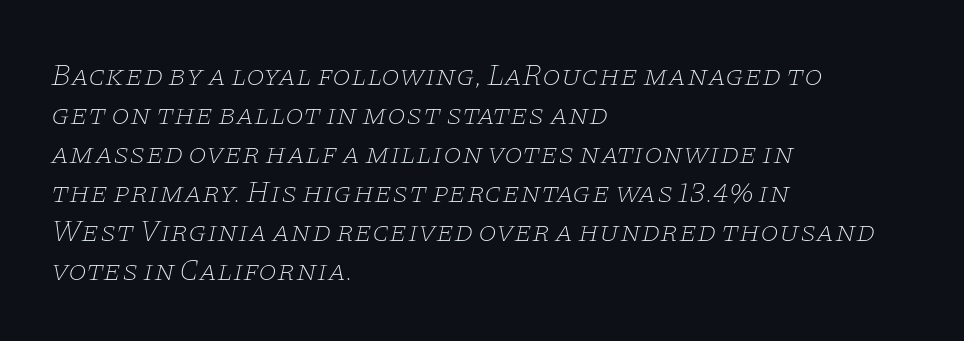
The image shows 30 px thin, wide serif type, italic (leaning right); set left-aligned, normal line spacing (1.3x), normal letter spacing, not underlined; low stroke contrast and a large x-height.
